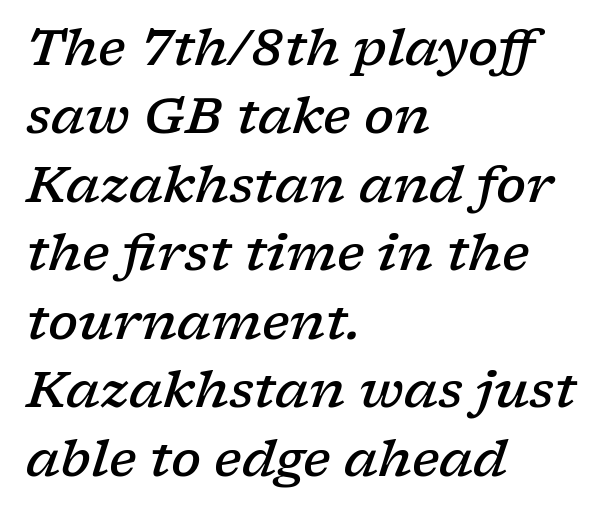
The face used here is proportionally spaced, like ordinary book or web type. The typesetter chose a ragged-right arrangement here. You can tell from the footed stems that serif type was used. Bare-footed words on every line.
